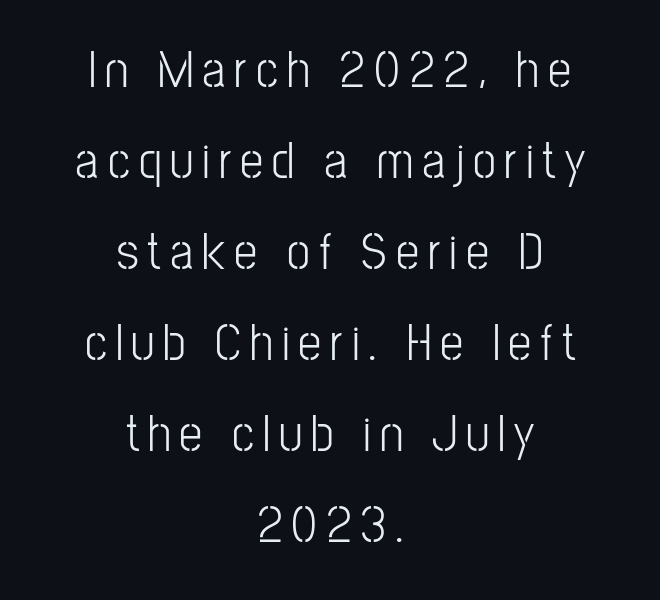
Q: Is the text bold? A: No.
Q: Is the text italic (slanted)? A: No, it is upright.
Q: Is the typeface a serif or a sans-serif typeface? A: Sans-serif.
Q: Is the text underlined? A: No.
Q: How is the paragraph aligned? A: Centered.
Q: Width (condensed, normal, or wide)? A: Condensed.
Q: Stroke contrast? A: Low.
Q: x-height? A: Medium.
Q: Monospaced? A: No.
